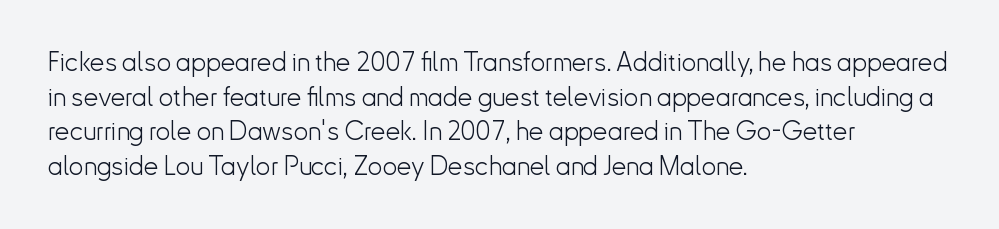
No chunkiness to these letters — they're not bold. A classic flush-left, rag-right setting is used for this passage. One glance says typical: line gaps are just what's usual. The letters sit at their default tracking, neither squeezed nor spread.
